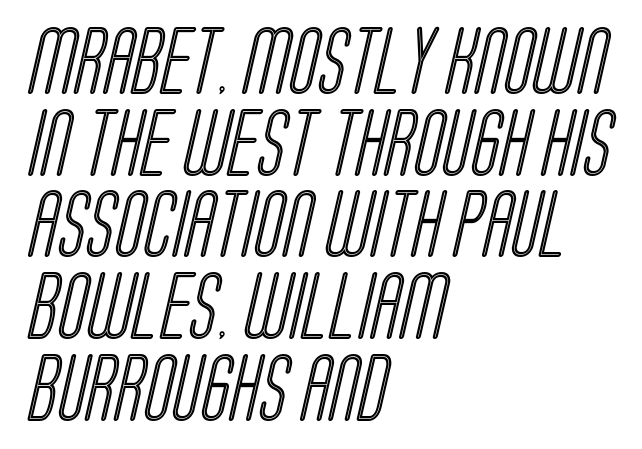
Only glyphs here, with clear space below each row. The paragraph has a hard left edge and a soft right edge. Default kerning and tracking; the words read as compact shapes. Proportional: the letters do not fall into vertical columns.
